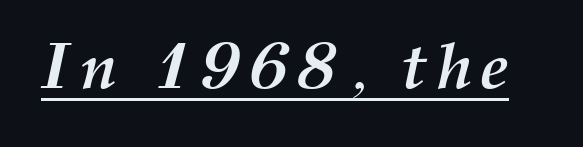
{"italic": "yes", "lean": "right", "slant_degrees": 12, "bold": "yes", "weight": "semibold", "width": "normal", "stroke_contrast": "medium", "x_height": "medium", "monospaced": "no", "underline": "yes", "glyph_px": 65}
